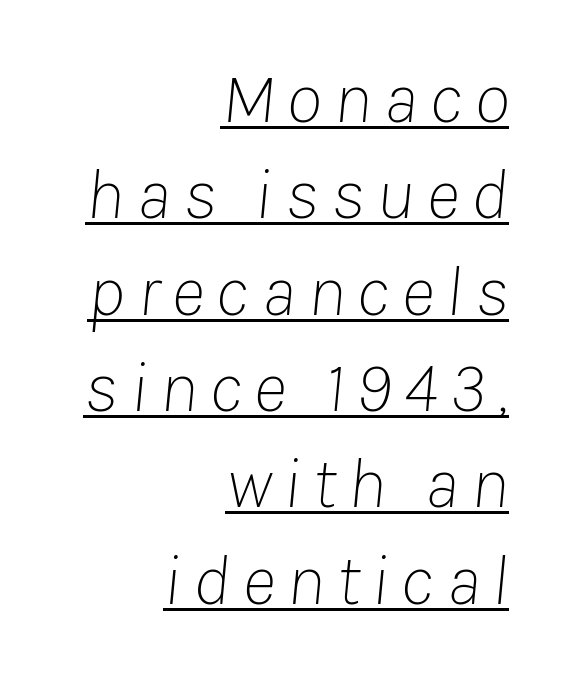
Q: Is the text bold? A: No.
Q: Is the text italic (slanted)? A: Yes, it leans right by about 8 degrees.
Q: Is the text underlined? A: Yes.
Q: How is the paragraph aligned? A: Right-aligned.
Q: Is the spacing between lines tight, normal or loose? A: Normal.
Q: Width (condensed, normal, or wide)? A: Normal.
Q: Stroke contrast? A: Low.
Q: x-height? A: Medium.
Q: Monospaced? A: No.
